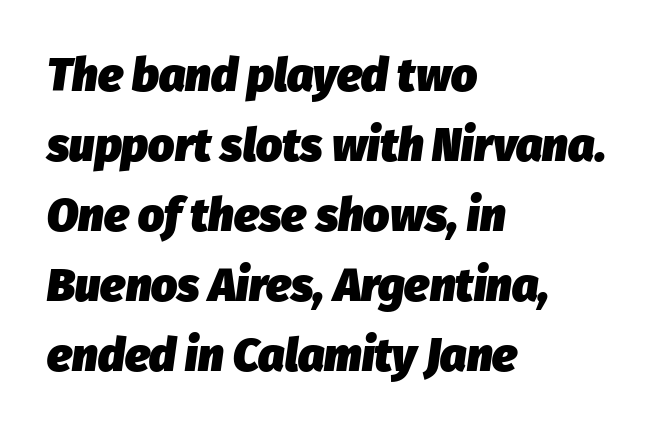
Do the characters align in a grid? No, the font is proportional. Italic? Definitely — the glyphs are oblique. This rendering features lettering with no underline. As a designer I'd log this as weight 700, bold. The vertical gap from one line to the next is medium. The lines are quadded left.
